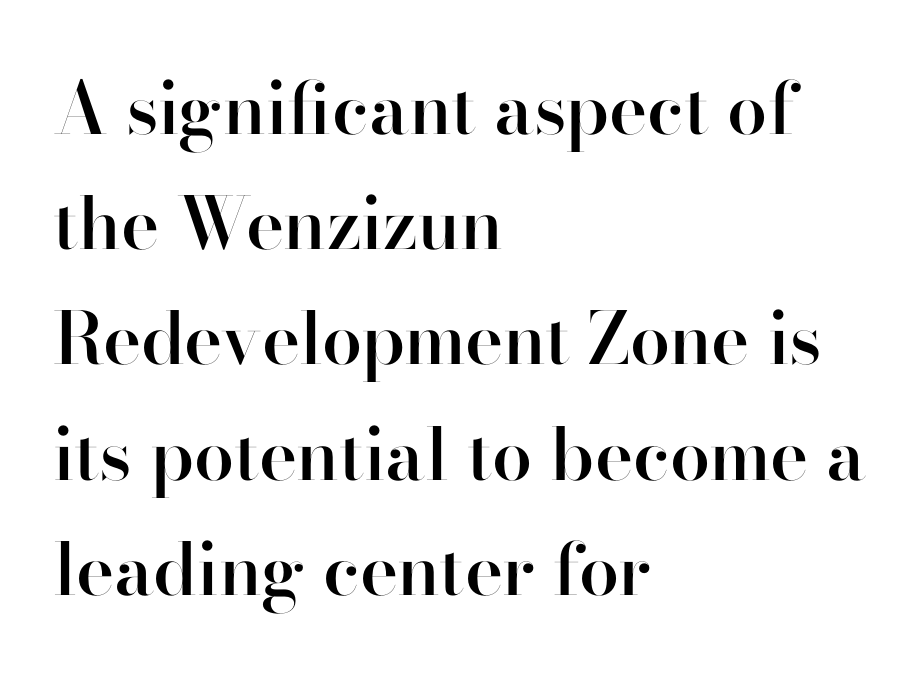
The image shows 72 px semibold sans-serif type, upright; set left-aligned, normal line spacing (1.6x), normal letter spacing, not underlined; high stroke contrast and a small x-height.
